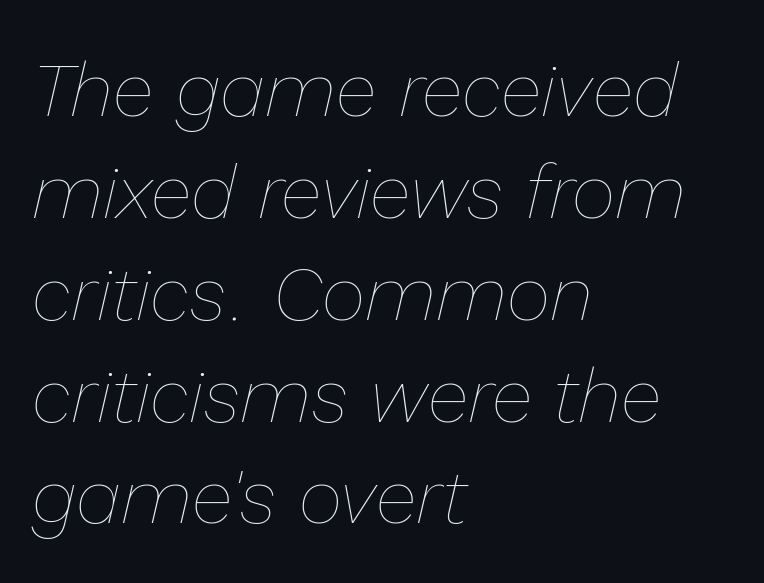
Is the type heavy? It reads as light-to-regular instead. In CSS terms this would be text-align: left. Rule under the text: the space is simply empty. These lines were composed using italics. Each letter keeps its own natural width here, so spacing adapts to shape. Honestly, the row spacing looks completely unremarkable.
